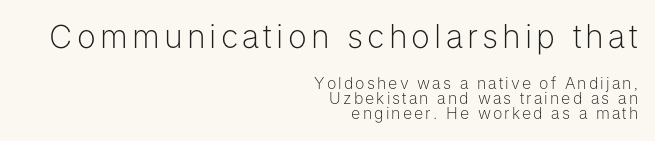
The gap between lines stays unmarked. Is this a fixed-width face? No — the glyphs have proportional, varying widths. Style check: upright. Quick note: interline space is minimal.
